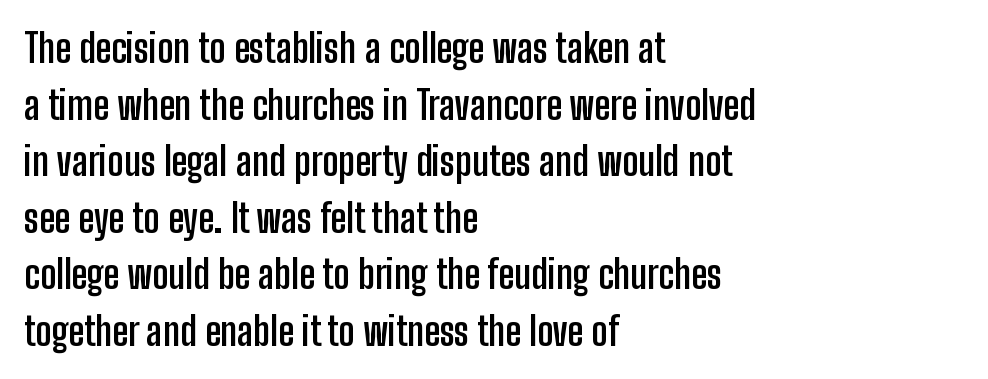
The tracking reads as untouched default to a designer's eye. Honestly, there is no underline to notice here at all. Quick note: interline space is typical. The font is running at its bold setting.
